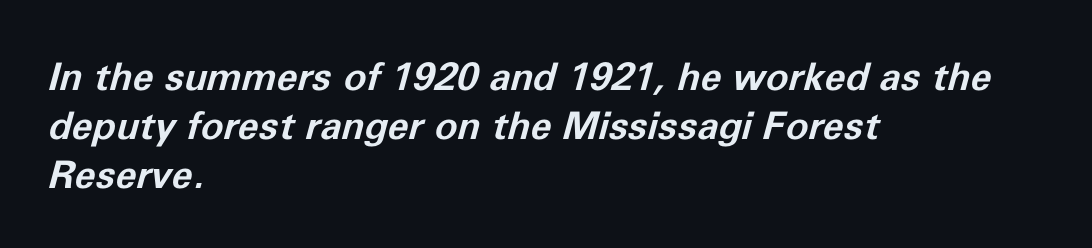
{"italic": "yes", "lean": "right", "slant_degrees": 11, "bold": "yes", "weight": "bold", "width": "normal", "stroke_contrast": "low", "x_height": "medium", "monospaced": "no", "underline": "no", "align": "left", "line_spacing": "normal", "line_spacing_ratio": 1.29, "letter_spacing": "normal", "letter_spacing_em": 0.0, "glyph_px": 38}
